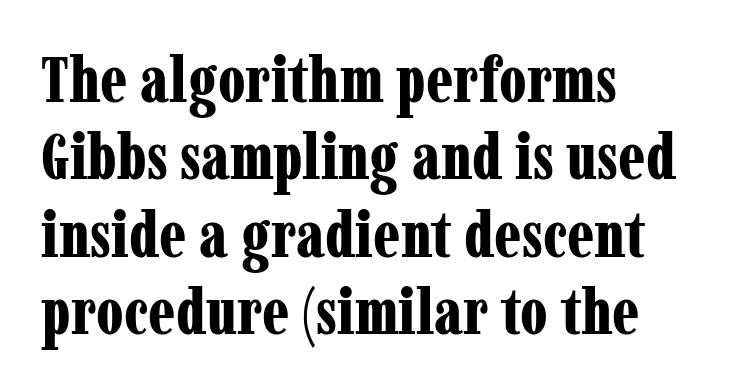
Q: Is the text bold? A: Yes.
Q: Is the text italic (slanted)? A: No, it is upright.
Q: Is the typeface a serif or a sans-serif typeface? A: Serif.
Q: Is the text underlined? A: No.
Q: How is the paragraph aligned? A: Left-aligned.
Q: Is the spacing between letters normal or unusually wide? A: Normal.
Q: Width (condensed, normal, or wide)? A: Condensed.
Q: Stroke contrast? A: Low.
Q: x-height? A: Medium.
Q: Monospaced? A: No.
